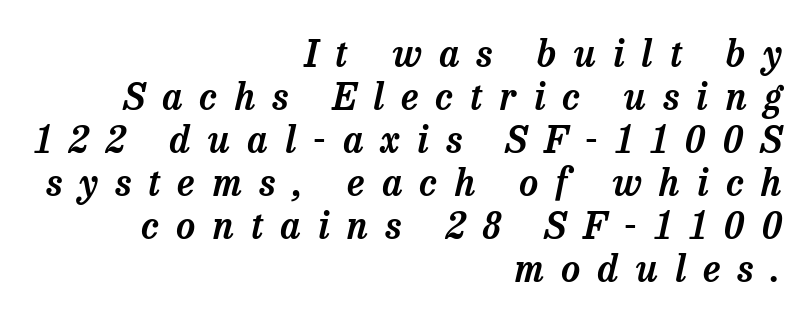
Rule under the text: the space is simply empty. Here the designer chose a conventional face with non-uniform glyph widths. Slant detected: the letters are inclined. The tracking jumps out immediately: characters are airy and widely separated. Visually the block forms a straight wall on the right and a jagged coastline on the left.
